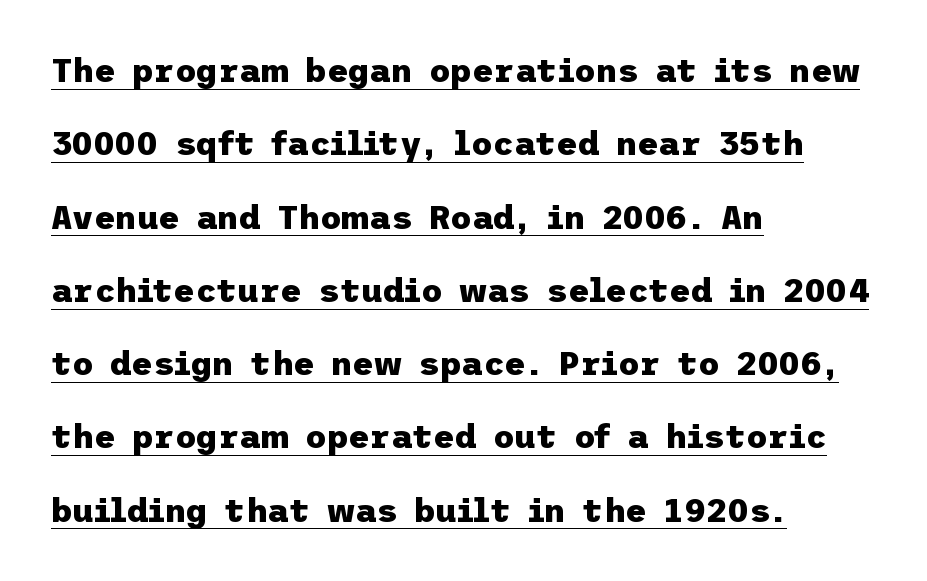
Q: Is the text bold? A: Yes.
Q: Is the text italic (slanted)? A: No, it is upright.
Q: Is the typeface a serif or a sans-serif typeface? A: Sans-serif.
Q: Is the text underlined? A: Yes.
Q: How is the paragraph aligned? A: Left-aligned.
Q: Is the spacing between letters normal or unusually wide? A: Normal.
Q: Is the spacing between lines tight, normal or loose? A: Loose.
Q: Width (condensed, normal, or wide)? A: Normal.
Q: Stroke contrast? A: Low.
Q: x-height? A: Medium.
